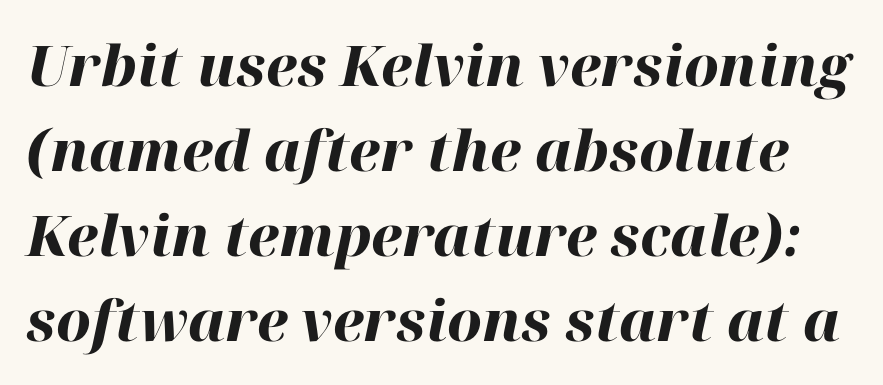
Q: Is the text bold? A: Yes.
Q: Is the text italic (slanted)? A: Yes, it leans right by about 12 degrees.
Q: Is the text underlined? A: No.
Q: Is the spacing between letters normal or unusually wide? A: Normal.
Q: Is the spacing between lines tight, normal or loose? A: Normal.
Q: Width (condensed, normal, or wide)? A: Normal.
Q: Stroke contrast? A: High.
Q: x-height? A: Medium.
Q: Monospaced? A: No.
